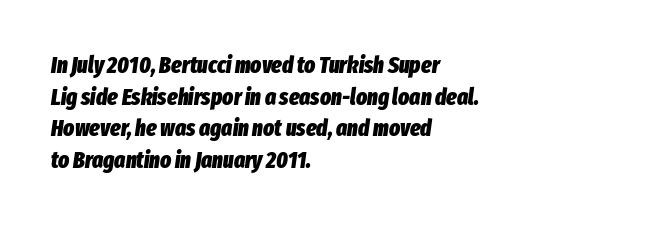
The image shows 23 px bold type, italic (leaning right); set left-aligned, normal line spacing (1.37x), normal letter spacing, not underlined.
